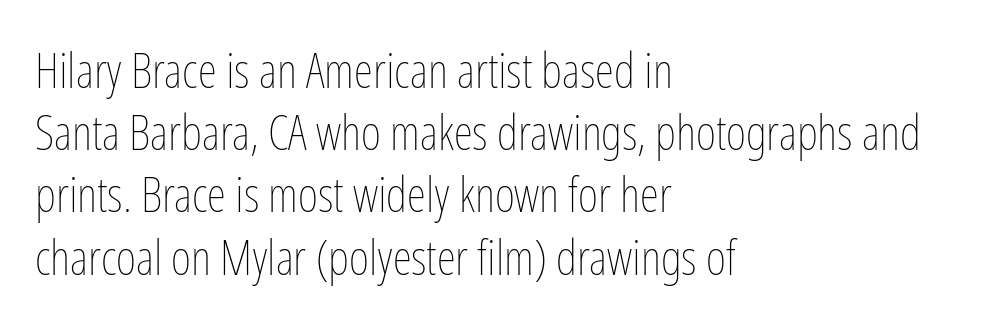
Q: Is the text bold? A: No.
Q: Is the text italic (slanted)? A: No, it is upright.
Q: Is the text underlined? A: No.
Q: How is the paragraph aligned? A: Left-aligned.
Q: Is the spacing between letters normal or unusually wide? A: Normal.
Q: Is the spacing between lines tight, normal or loose? A: Normal.
Q: Width (condensed, normal, or wide)? A: Condensed.
Q: Stroke contrast? A: Low.
Q: x-height? A: Medium.
Q: Monospaced? A: No.
